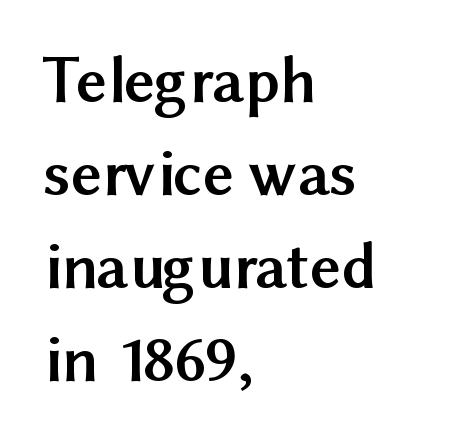
The image shows 67 px semibold sans-serif type, upright; set left-aligned, normal line spacing (1.39x), normal letter spacing, not underlined; medium stroke contrast and a medium x-height.
